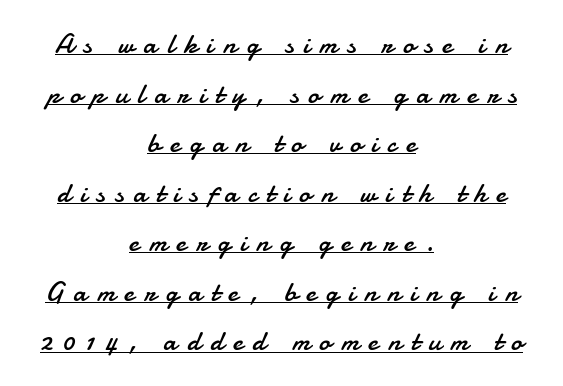
This sample uses a sans-serif face. The weight tops out at a normal text grade. These lines have a slow, spaced-out rhythm from letter to letter. This sample is center-justified, so both line endings float freely. Looks like regular typesetting: each glyph gets only the width it needs.
